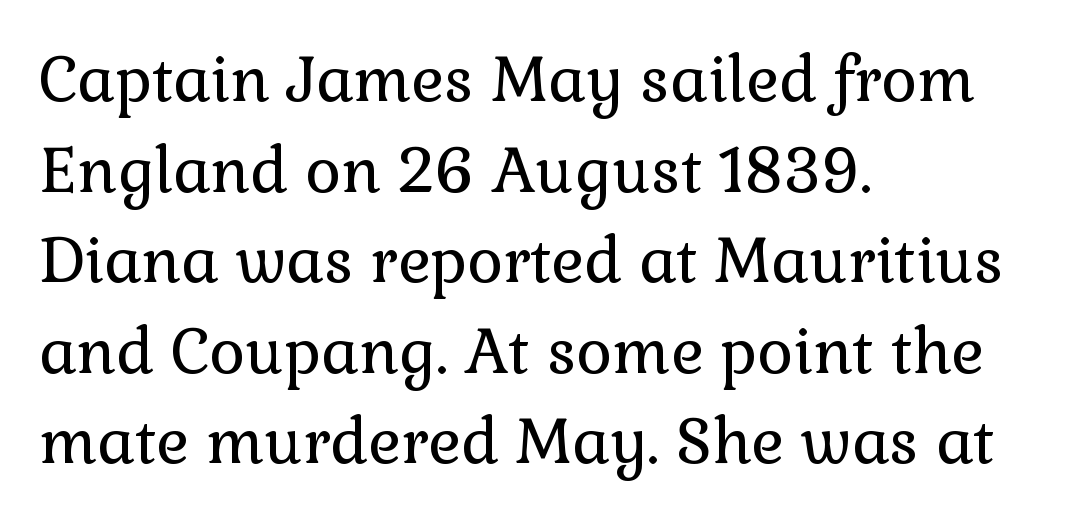
Q: Is the text bold? A: No.
Q: Is the text italic (slanted)? A: No, it is upright.
Q: Is the typeface a serif or a sans-serif typeface? A: Serif.
Q: Is the text underlined? A: No.
Q: How is the paragraph aligned? A: Left-aligned.
Q: Is the spacing between letters normal or unusually wide? A: Normal.
Q: Is the spacing between lines tight, normal or loose? A: Normal.
Q: Width (condensed, normal, or wide)? A: Normal.
Q: x-height? A: Medium.
Q: Monospaced? A: No.
